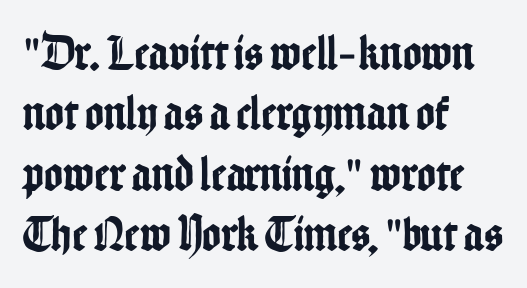
These lines were composed using upright roman letters. The rendering keeps characters at their native spacing. Serif or sans? Sans — the stroke terminals are bare. The rendering uses natural spacing where letterforms have individual widths. Decoration check: the copy has no underline. These lines stack with their left ends in a neat column.
